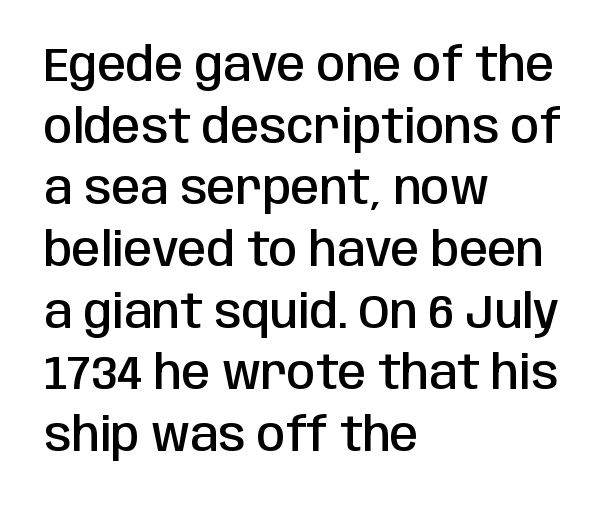
Q: Is the text bold? A: Semi-bold.
Q: Is the text italic (slanted)? A: No, it is upright.
Q: Is the typeface a serif or a sans-serif typeface? A: Sans-serif.
Q: Is the text underlined? A: No.
Q: How is the paragraph aligned? A: Left-aligned.
Q: Is the spacing between letters normal or unusually wide? A: Normal.
Q: Is the spacing between lines tight, normal or loose? A: Normal.
Q: Width (condensed, normal, or wide)? A: Condensed.
Q: Stroke contrast? A: Low.
Q: x-height? A: Large.
Q: Monospaced? A: No.
